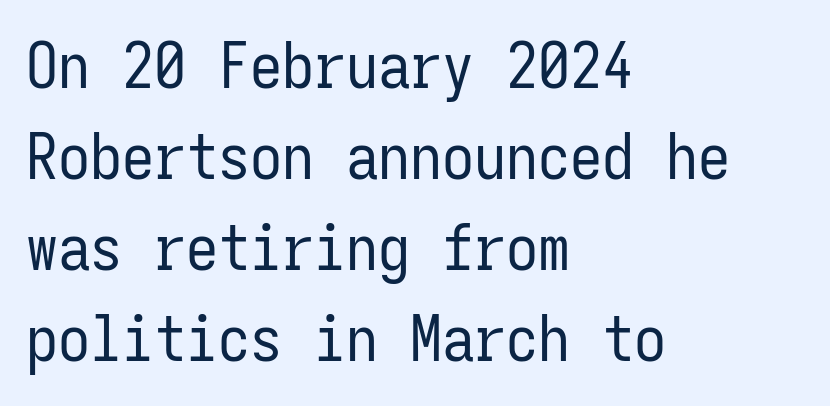
Check under the words: just untouched page. The paragraph shown leans on its left margin. Line spacing here is normal. Spacing between characters is what you'd get straight out of the box. A quiet, ordinary-to-light weight characterises the typeface.
